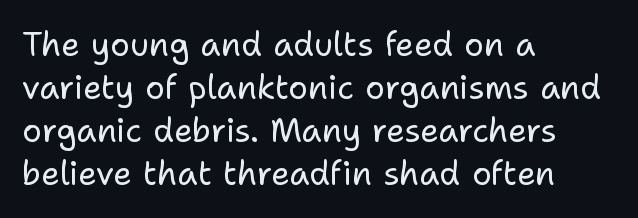
The image shows 33 px regular-weight sans-serif type, upright; set left-aligned, normal line spacing (1.3x), normal letter spacing, not underlined; low stroke contrast and a medium x-height.
